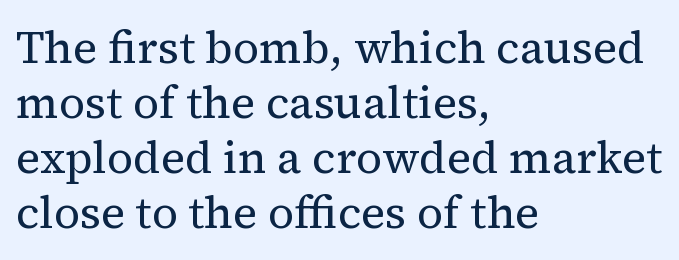
{"serif": "yes", "italic": "no", "bold": "no", "weight": "regular", "width": "normal", "stroke_contrast": "medium", "x_height": "medium", "monospaced": "no", "underline": "no", "align": "left", "line_spacing_ratio": 1.22, "letter_spacing": "normal", "letter_spacing_em": 0.0, "glyph_px": 45}
